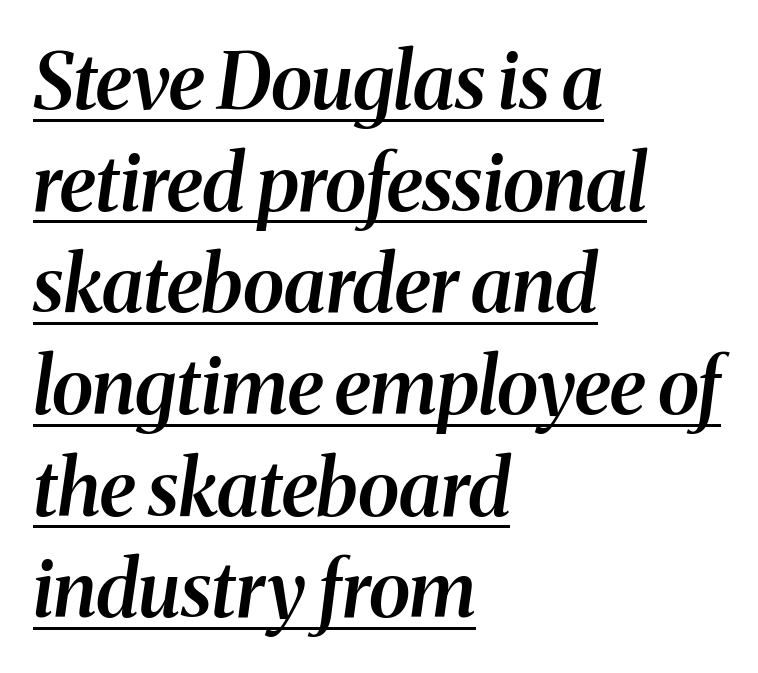
The image shows 77 px semibold serif type, italic (leaning right); set left-aligned, normal line spacing (1.32x), normal letter spacing, underlined; medium stroke contrast and a medium x-height.
